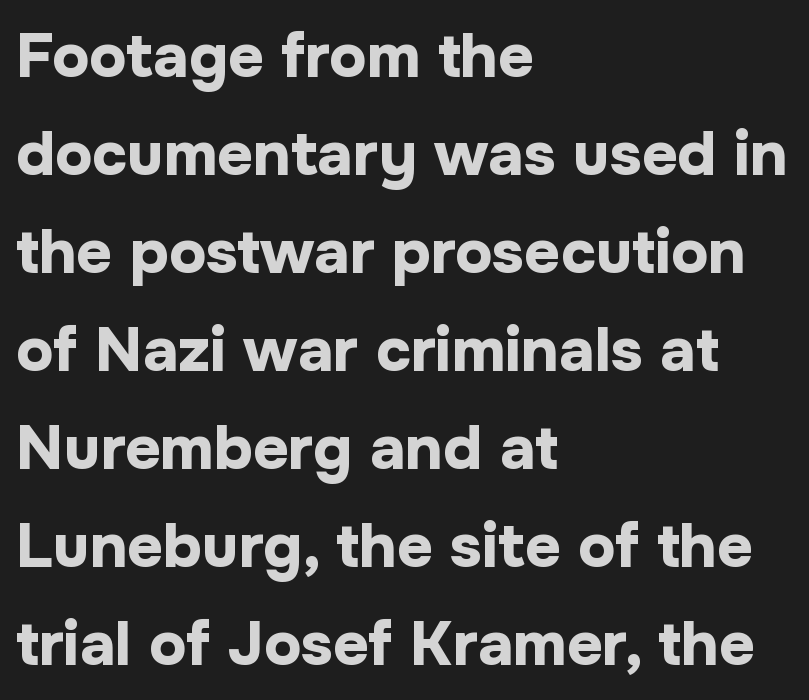
Q: Is the text bold? A: Yes.
Q: Is the text italic (slanted)? A: No, it is upright.
Q: Is the typeface a serif or a sans-serif typeface? A: Sans-serif.
Q: Is the text underlined? A: No.
Q: How is the paragraph aligned? A: Left-aligned.
Q: Is the spacing between letters normal or unusually wide? A: Normal.
Q: Is the spacing between lines tight, normal or loose? A: Normal.
Q: Width (condensed, normal, or wide)? A: Normal.
Q: Stroke contrast? A: Low.
Q: x-height? A: Medium.
Q: Monospaced? A: No.
